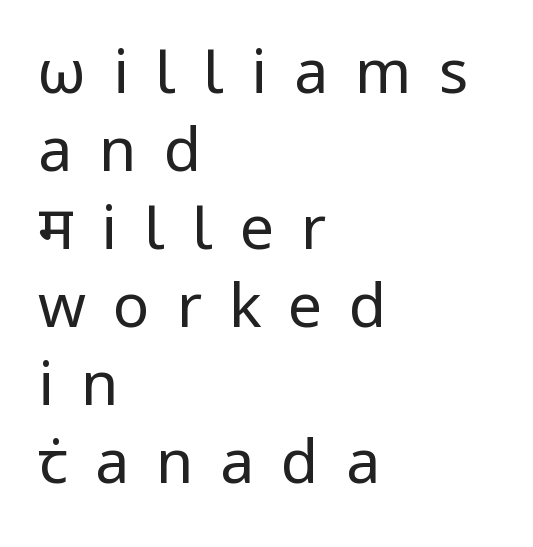
The typesetting does not lean heavy: it is not bold. This is roman type, the default non-slanted kind. This rendering features lettering with no underline. What kind of face is this? One without serifs — a sans. If you measured baseline to baseline, you'd find a middling distance. The horizontal fit of the characters is loose and conspicuously gappy.
